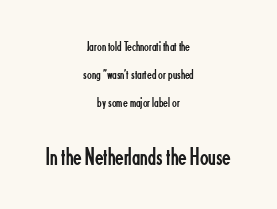
Q: Is the text bold? A: No.
Q: Is the text italic (slanted)? A: No, it is upright.
Q: Is the text underlined? A: No.
Q: How is the paragraph aligned? A: Centered.
Q: Is the spacing between letters normal or unusually wide? A: Normal.
Q: Is the spacing between lines tight, normal or loose? A: Loose.
Q: Which block of text is set in a larger size, the first (top) or the second (bottom)? A: The second (bottom) one.
